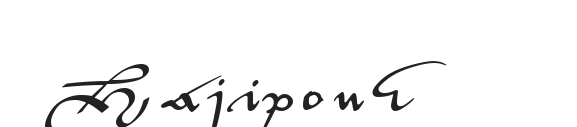
The image shows 46 px wide sans-serif type; set not underlined; medium stroke contrast and a small x-height.
